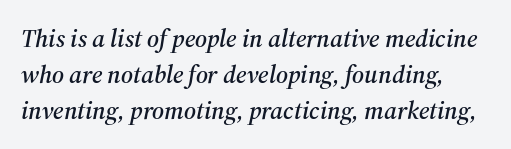
The image shows 25 px text type, italic (leaning right); set normal line spacing (1.44x), normal letter spacing, not underlined.
